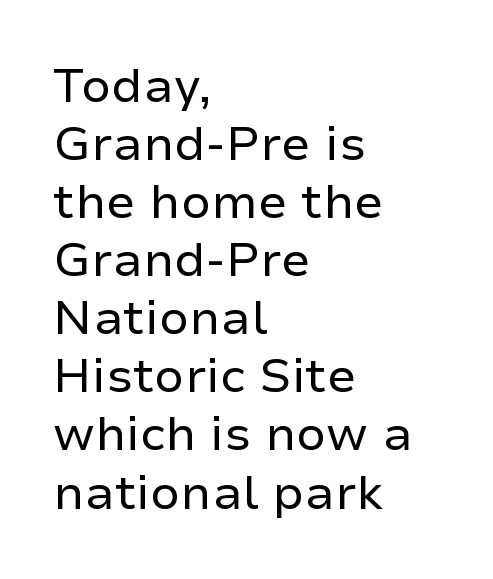
Q: Is the text bold? A: No.
Q: Is the text italic (slanted)? A: No, it is upright.
Q: Is the typeface a serif or a sans-serif typeface? A: Sans-serif.
Q: Is the text underlined? A: No.
Q: How is the paragraph aligned? A: Left-aligned.
Q: Is the spacing between letters normal or unusually wide? A: Normal.
Q: Width (condensed, normal, or wide)? A: Normal.
Q: Stroke contrast? A: Low.
Q: x-height? A: Medium.
Q: Monospaced? A: No.
